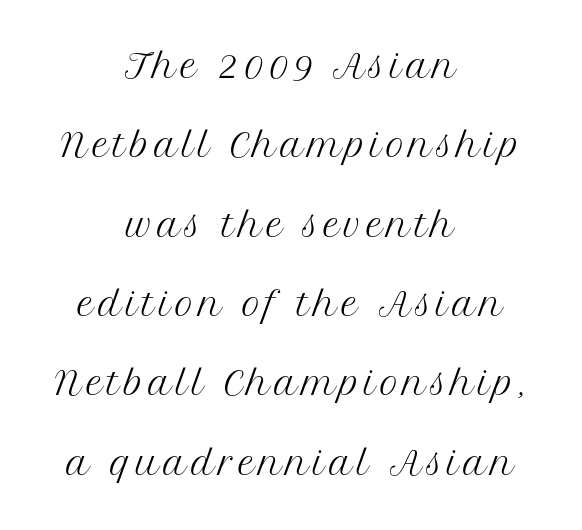
Here the designer chose a conventional face with non-uniform glyph widths. You could fit nearly another row in the gap between these rows. The weight would be labelled regular, book, light, or lighter still. Nobody drew a line under any word here.
